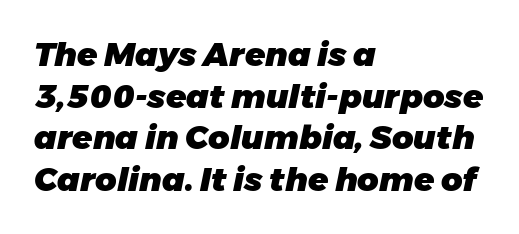
Q: Is the text bold? A: Yes.
Q: Is the text italic (slanted)? A: Yes, it leans right by about 11 degrees.
Q: Is the text underlined? A: No.
Q: How is the paragraph aligned? A: Left-aligned.
Q: Is the spacing between letters normal or unusually wide? A: Normal.
Q: Is the spacing between lines tight, normal or loose? A: Normal.
Q: Width (condensed, normal, or wide)? A: Normal.
Q: Stroke contrast? A: Low.
Q: x-height? A: Medium.
Q: Monospaced? A: No.
